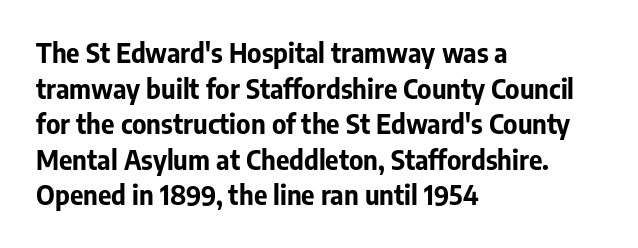
{"italic": "no", "bold": "yes", "underline": "no", "align": "left", "line_spacing": "normal", "line_spacing_ratio": 1.37, "letter_spacing": "normal", "letter_spacing_em": 0.0, "glyph_px": 26}
